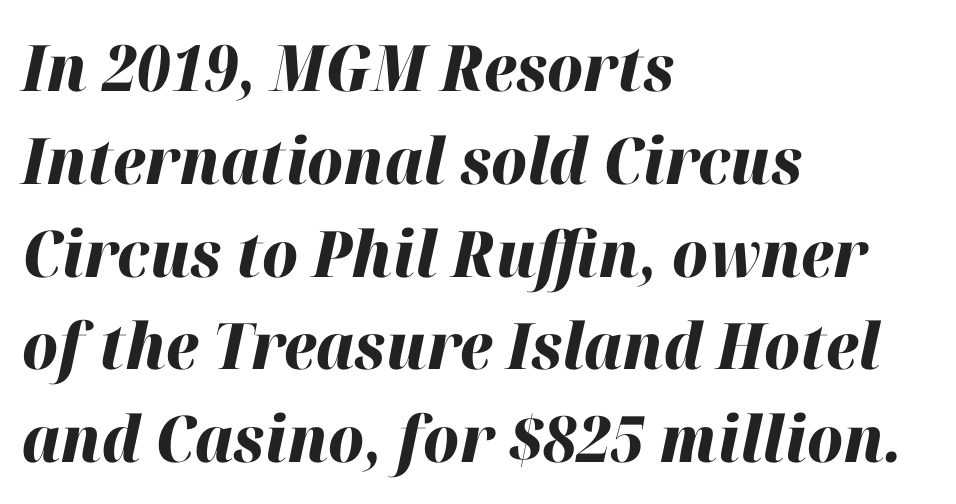
Each row of text sits above clean, open space. These lines sit exactly where default settings would place them. Look at the tracking — it's just the regular setting, nothing added. Here the designer chose a conventional face with non-uniform glyph widths.
